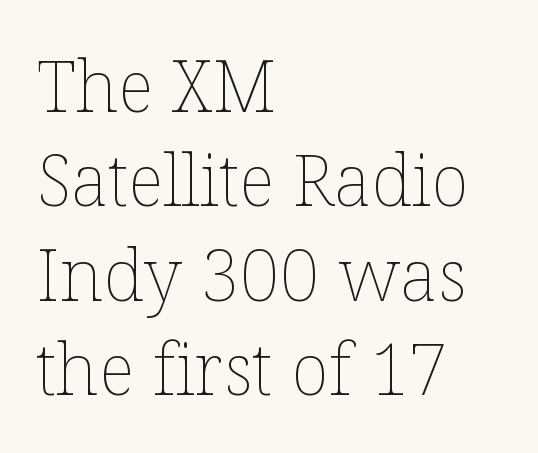
Weight: not bold — regular or lighter. The letters advance in unequal steps, a hallmark of proportional type. Designer's note — italics off, roman on. These lines stack with their left ends in a neat column. Check the space under the baseline: it is left empty. The face used here is rendered with its standard letterfit.
